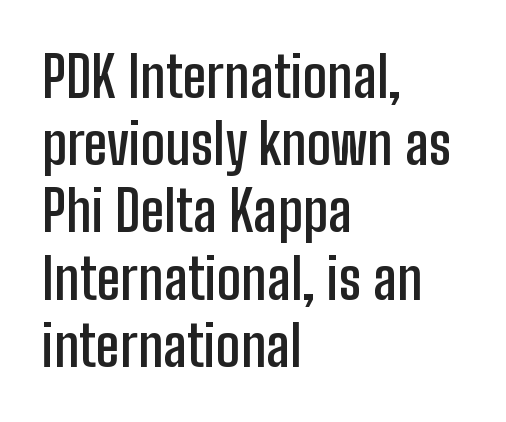
These lines are rendered in a variable-pitch font. Leftover space on each line is placed entirely after the last word. In terms of weight, the rendering is demibold, just under bold. These lines are composed in type without serifs. This is roman type, the default non-slanted kind. The type is set solid horizontally, with unmodified tracking.
